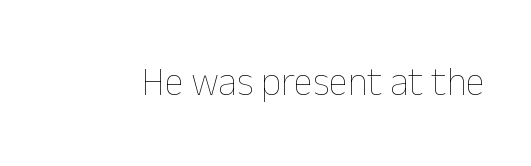
The area under the type is left untouched. No extra ink here — the face is not bold. Each word holds together tightly as a unit, with standard inter-letter gaps. Looks like regular typesetting: each glyph gets only the width it needs. If you drew a line through each stem, it would be perfectly vertical.
